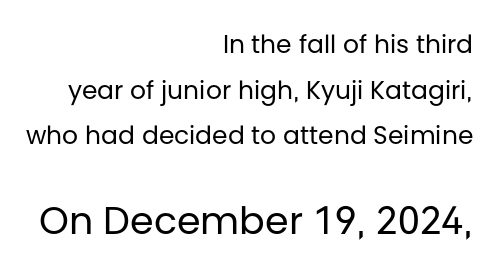
The image shows 38 px regular-weight sans-serif type, upright; set right-aligned, line spacing 1.83x, normal letter spacing, not underlined; the second (bottom) block is 1.52x larger; low stroke contrast and a large x-height.
